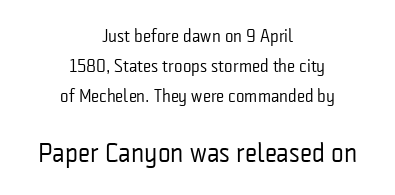
{"italic": "no", "bold": "no", "underline": "no", "align": "center", "line_spacing": "normal", "line_spacing_ratio": 1.66, "letter_spacing": "normal", "letter_spacing_em": 0.0, "larger_block": "second", "size_ratio": 1.5, "glyph_px": 27}
